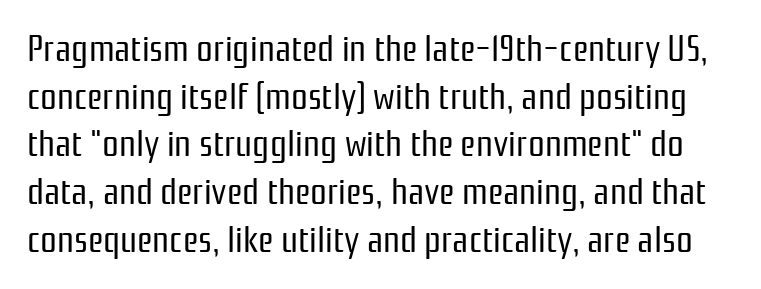
Q: Is the text bold? A: No.
Q: Is the text italic (slanted)? A: No, it is upright.
Q: Is the typeface a serif or a sans-serif typeface? A: Sans-serif.
Q: Is the text underlined? A: No.
Q: Is the spacing between letters normal or unusually wide? A: Normal.
Q: Is the spacing between lines tight, normal or loose? A: Normal.
Q: Width (condensed, normal, or wide)? A: Condensed.
Q: Stroke contrast? A: Low.
Q: x-height? A: Medium.
Q: Monospaced? A: No.
